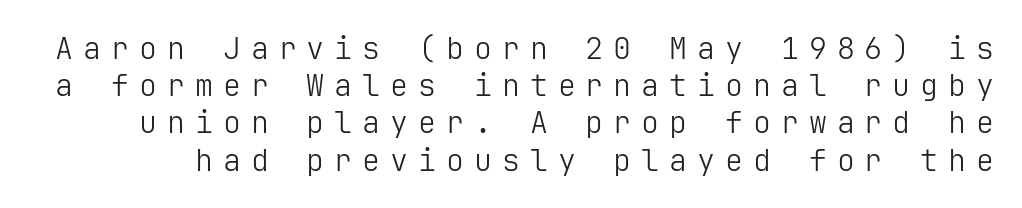
Q: Is the text bold? A: No.
Q: Is the text italic (slanted)? A: No, it is upright.
Q: Is the typeface a serif or a sans-serif typeface? A: Sans-serif.
Q: Is the text underlined? A: No.
Q: Is the spacing between letters normal or unusually wide? A: Unusually wide.
Q: Width (condensed, normal, or wide)? A: Normal.
Q: Stroke contrast? A: Low.
Q: x-height? A: Medium.
